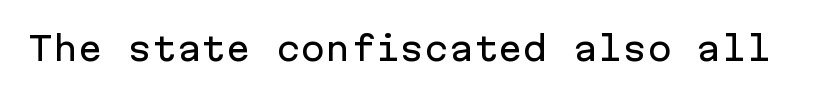
Q: Is the text italic (slanted)? A: No, it is upright.
Q: Is the typeface a serif or a sans-serif typeface? A: Sans-serif.
Q: Is the text underlined? A: No.
Q: Is the spacing between letters normal or unusually wide? A: Normal.
Q: Width (condensed, normal, or wide)? A: Normal.
Q: Stroke contrast? A: Low.
Q: x-height? A: Medium.
Q: Monospaced? A: Yes.
